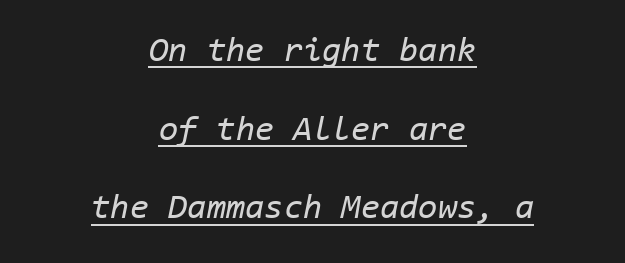
In terms of leading, this rendering errs on the spacious side. These lines keep a tight, regular rhythm from letter to letter. Does the copy run flush right? No — it is centered line by line. Weight class: somewhere from thin through regular. The face used here is monospaced, like something from a code editor.
